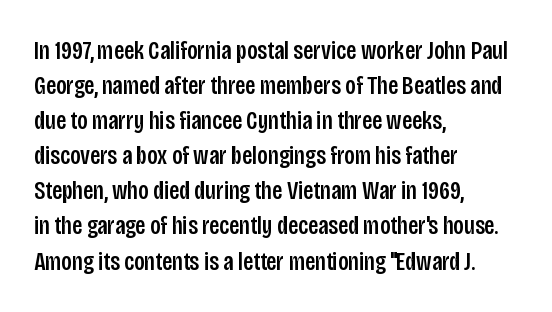
{"italic": "no", "underline": "no", "align": "left", "line_spacing": "normal", "line_spacing_ratio": 1.35, "letter_spacing": "normal", "letter_spacing_em": 0.0, "glyph_px": 26}
